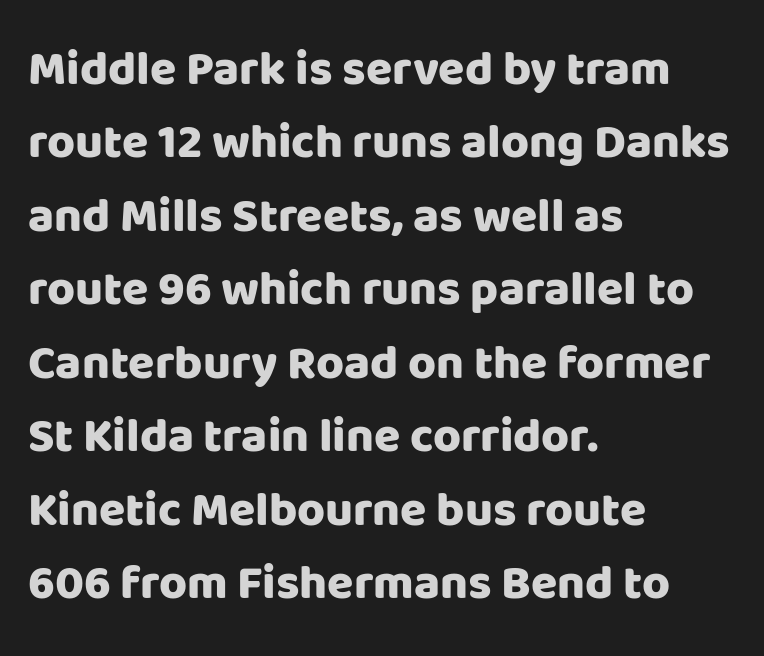
The image shows 48 px heavy sans-serif type, upright; set left-aligned, normal line spacing (1.53x), normal letter spacing, not underlined; low stroke contrast and a large x-height.
